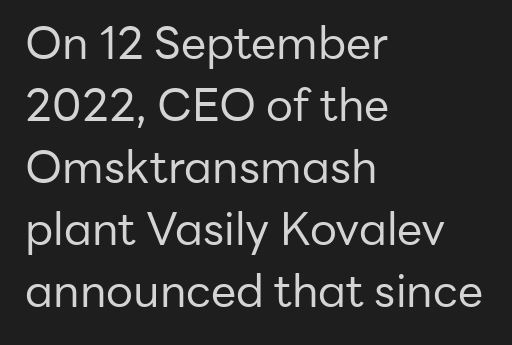
Here the designer chose a conventional face with non-uniform glyph widths. Vertical strokes here are truly vertical. Regular leading. Layout note: lines flush left. Stem width sits at or under what a default text font uses.
